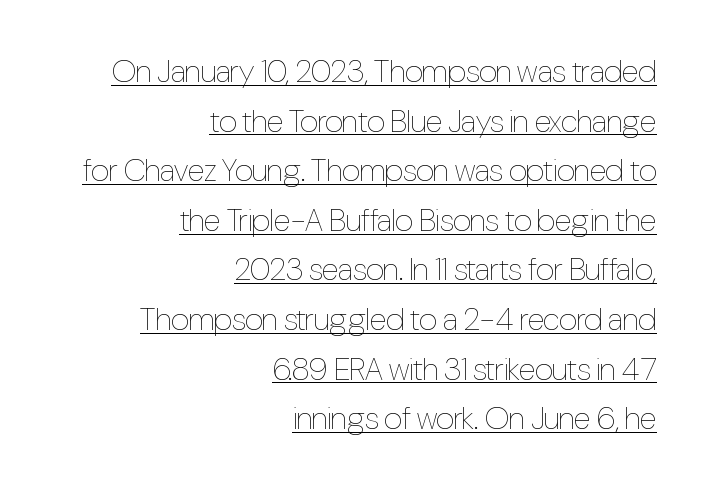
Is this a heavy cut? Hardly; it is regular or lighter. A typographer would call this underscored text. Where is the straight margin? On the right. Spacing verdict: proportional, widths tailored to each character. Quick note: interline space is typical.
